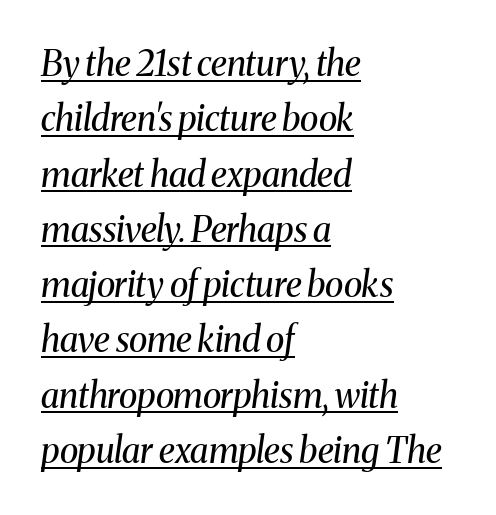
The image shows 35 px regular-weight serif type, italic (leaning right); set left-aligned, normal line spacing (1.58x), normal letter spacing, underlined; medium stroke contrast and a medium x-height.
